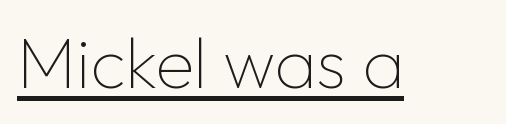
Q: Is the text bold? A: No.
Q: Is the text italic (slanted)? A: No, it is upright.
Q: Is the typeface a serif or a sans-serif typeface? A: Sans-serif.
Q: Is the text underlined? A: Yes.
Q: Is the spacing between letters normal or unusually wide? A: Normal.
Q: Width (condensed, normal, or wide)? A: Normal.
Q: Stroke contrast? A: Low.
Q: x-height? A: Medium.
Q: Monospaced? A: No.
